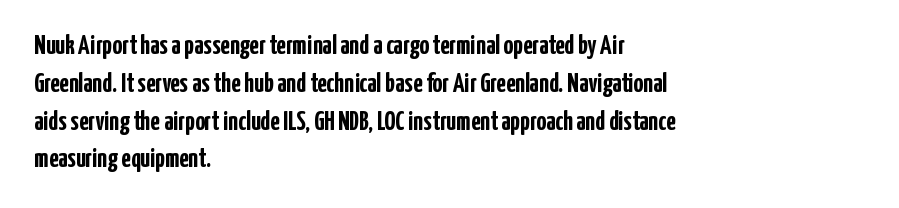
The image shows 27 px bold type, upright; set left-aligned, normal line spacing (1.4x), normal letter spacing, not underlined.
